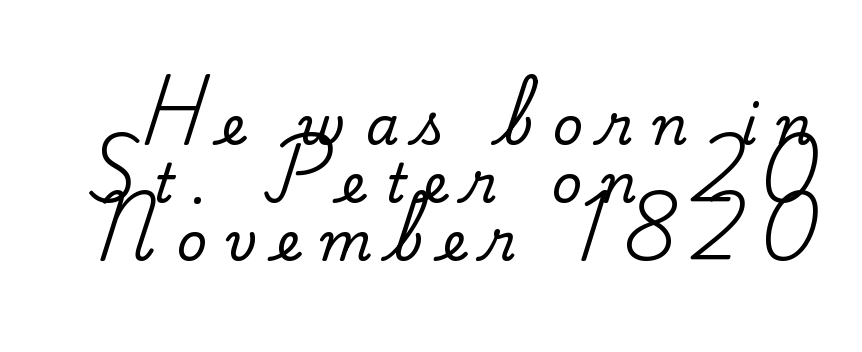
The passage shown has open, widely tracked lettering throughout. The lines are packed closely together with very little leading. Each letter's strokes conclude with small projecting serifs. This sample has the flowing, uneven cadence of proportional lettering.
